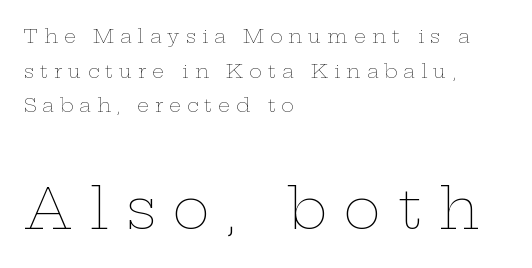
The gaps between neighbouring characters are conspicuously large. This is roman type, the default non-slanted kind. Summary of weight: not heavy and not bold. In CSS terms this would be text-align: left. The strip under each line holds only bare page.
